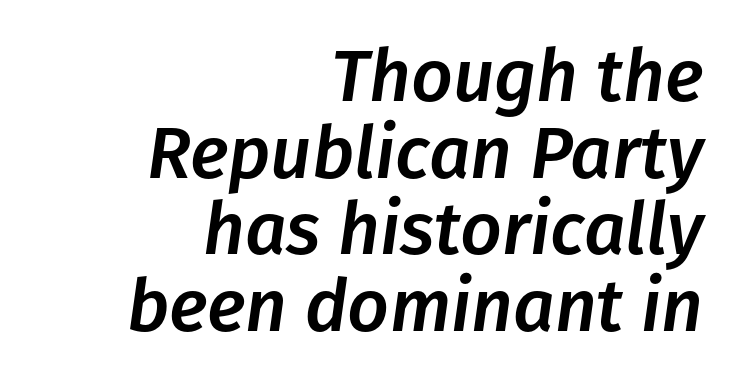
The image shows 73 px text type, italic (leaning right); set right-aligned, tight line spacing (1.05x), normal letter spacing, not underlined; low stroke contrast and a medium x-height.
